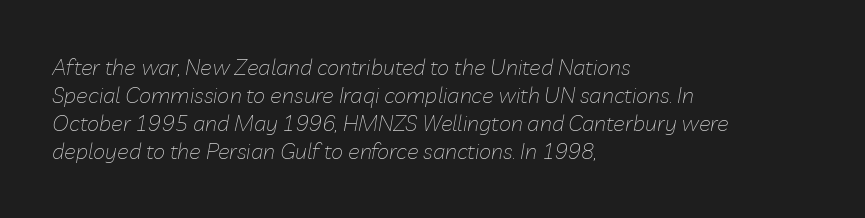
{"italic": "yes", "lean": "right", "slant_degrees": 10, "bold": "no", "underline": "no", "align": "left", "line_spacing": "normal", "line_spacing_ratio": 1.28, "letter_spacing": "normal", "letter_spacing_em": 0.0, "glyph_px": 22}
